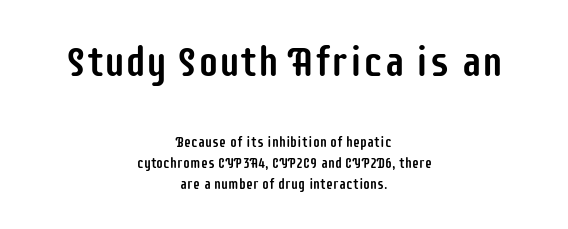
Q: Is the text italic (slanted)? A: No, it is upright.
Q: Is the typeface a serif or a sans-serif typeface? A: Sans-serif.
Q: Is the text underlined? A: No.
Q: How is the paragraph aligned? A: Centered.
Q: Is the spacing between letters normal or unusually wide? A: Normal.
Q: Is the spacing between lines tight, normal or loose? A: Normal.
Q: Which block of text is set in a larger size, the first (top) or the second (bottom)? A: The first (top) one.
Q: Width (condensed, normal, or wide)? A: Condensed.
Q: Stroke contrast? A: Low.
Q: x-height? A: Large.
Q: Monospaced? A: No.
